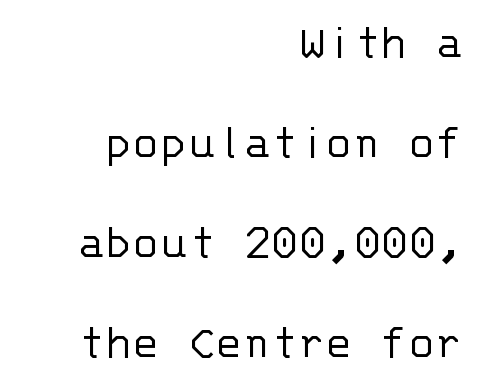
{"serif": "no", "italic": "no", "bold": "no", "weight": "light", "width": "normal", "stroke_contrast": "low", "x_height": "large", "monospaced": "yes", "underline": "no", "align": "right", "line_spacing": "loose", "line_spacing_ratio": 1.96, "letter_spacing": "normal", "letter_spacing_em": 0.0, "glyph_px": 51}
